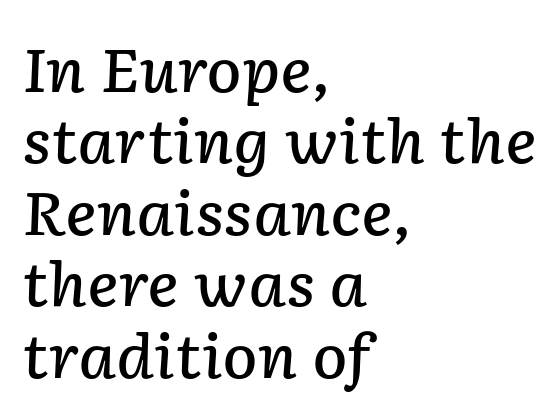
{"italic": "yes", "lean": "right", "slant_degrees": 2, "bold": "semi", "weight": "semibold", "width": "normal", "stroke_contrast": "low", "x_height": "medium", "monospaced": "no", "underline": "no", "align": "left", "line_spacing_ratio": 1.21, "letter_spacing": "normal", "letter_spacing_em": 0.0, "glyph_px": 59}
